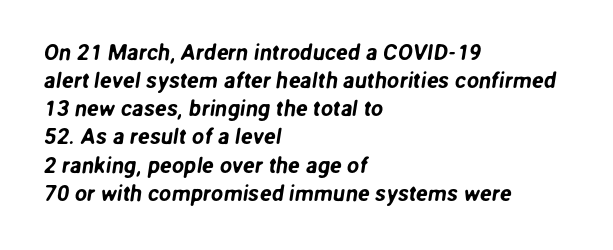
The image shows 22 px text type; set left-aligned, normal line spacing (1.28x), normal letter spacing, not underlined.
